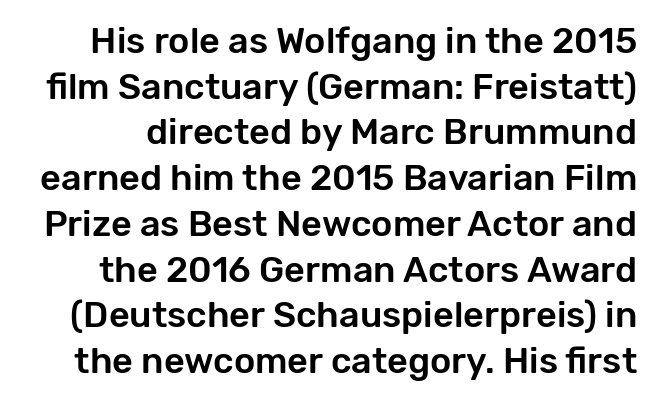
{"serif": "no", "italic": "no", "width": "normal", "stroke_contrast": "low", "x_height": "medium", "monospaced": "no", "underline": "no", "line_spacing": "normal", "line_spacing_ratio": 1.27, "letter_spacing": "normal", "letter_spacing_em": 0.0, "glyph_px": 36}
